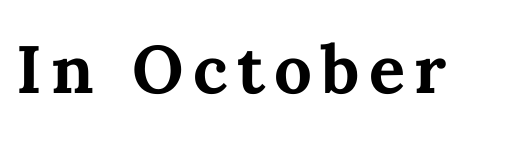
The image shows 67 px bold type, upright; set not underlined; medium stroke contrast and a medium x-height.
